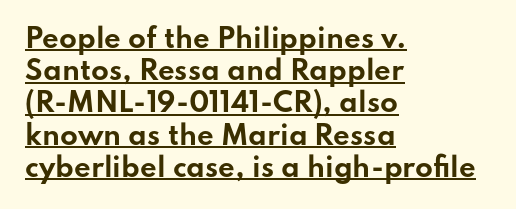
The image shows 26 px bold type, upright; set left-aligned, line spacing 1.24x, normal letter spacing, underlined.
